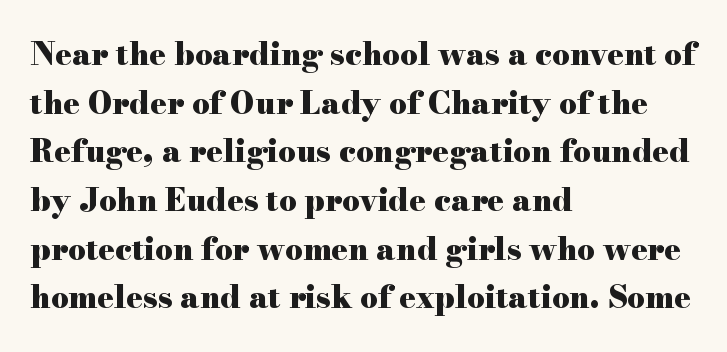
Proportional: the letters do not fall into vertical columns. Each new line begins a customary step beneath the previous one. The font's upright variant was chosen for this text. Check the space under the baseline: it is left empty. How heavy is the stroke? Heavy — this is a bold.
